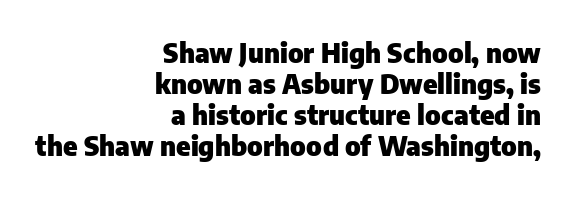
The space beneath each line is pristine and unruled. Is there any slant? The stems are plumb. The space between consecutive lines is stingy. Short and long lines alike share a common ending point at right.
